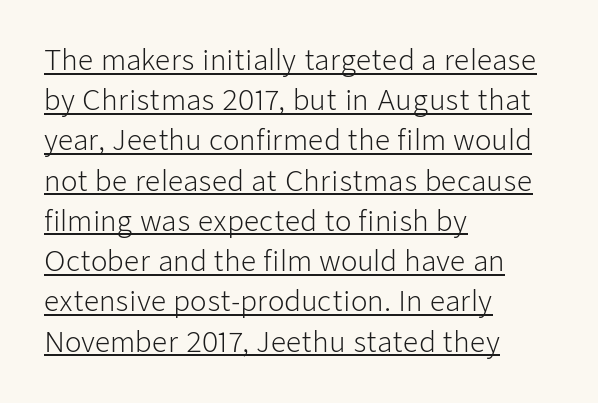
{"italic": "no", "bold": "no", "underline": "yes", "align": "left", "line_spacing": "normal", "line_spacing_ratio": 1.49, "letter_spacing": "normal", "letter_spacing_em": 0.0, "glyph_px": 27}
